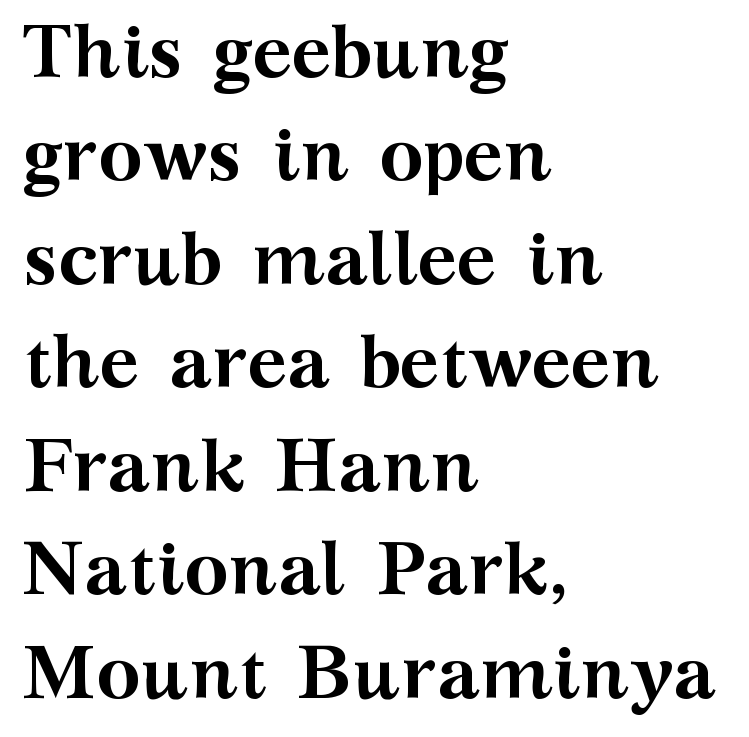
{"serif": "yes", "italic": "no", "bold": "yes", "weight": "semibold", "width": "wide", "stroke_contrast": "medium", "x_height": "medium", "monospaced": "no", "underline": "no", "align": "left", "line_spacing": "normal", "line_spacing_ratio": 1.38, "letter_spacing": "normal", "letter_spacing_em": 0.0, "glyph_px": 75}
